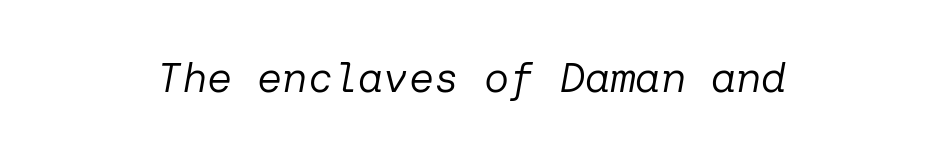
{"italic": "yes", "lean": "right", "slant_degrees": 10, "bold": "no", "weight": "regular", "width": "normal", "stroke_contrast": "low", "x_height": "medium", "underline": "no", "align": "center", "letter_spacing": "normal", "letter_spacing_em": 0.0, "glyph_px": 42}
